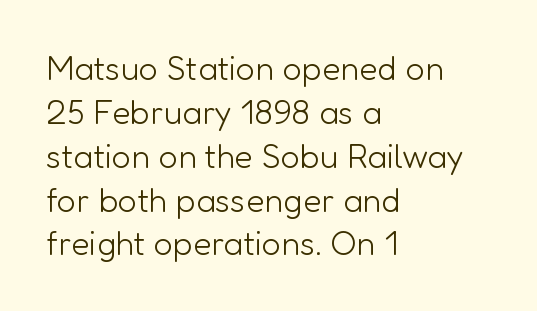
The image shows 34 px light sans-serif type, upright; set left-aligned, normal line spacing (1.29x), normal letter spacing, not underlined; low stroke contrast and a medium x-height.
